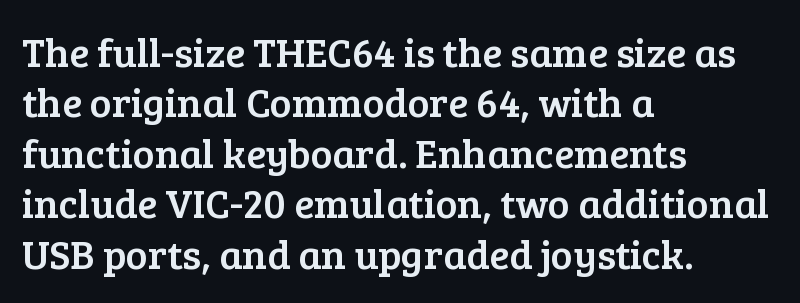
The passage shown is not underscored anywhere. The axis of the letterforms is exactly vertical. Each word holds together tightly as a unit, with standard inter-letter gaps. Is this a fixed-width face? No — the glyphs have proportional, varying widths.
